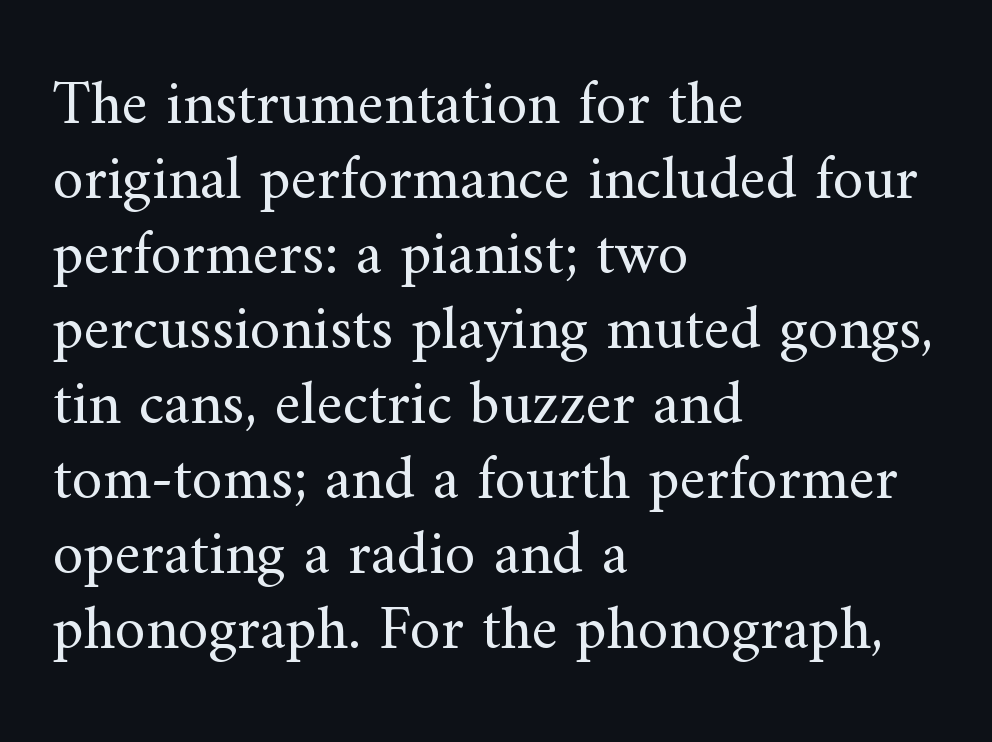
Type without underlining. On a weight scale, this lands at 450 or below. Small tapered or slab feet sit at the stroke ends, so this counts as serif. This is roman type, the default non-slanted kind.
